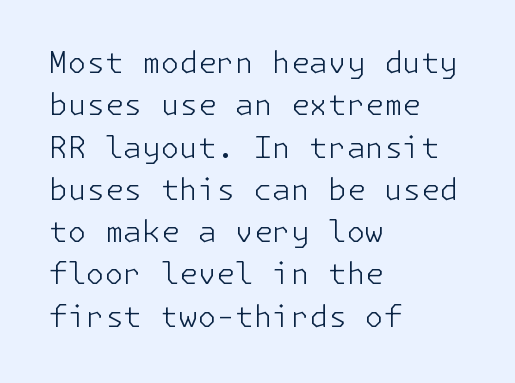
The image shows 30 px light sans-serif type, upright; set left-aligned, normal line spacing (1.41x), normal letter spacing, not underlined; low stroke contrast and a medium x-height.
